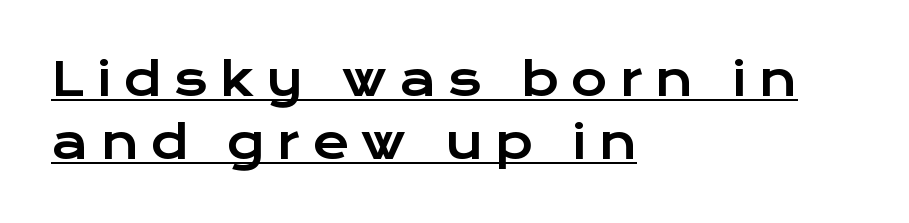
{"serif": "no", "italic": "no", "width": "wide", "stroke_contrast": "low", "x_height": "medium", "monospaced": "no", "underline": "yes", "align": "left", "line_spacing": "normal", "line_spacing_ratio": 1.41, "letter_spacing": "wide", "letter_spacing_em": 0.27, "glyph_px": 45}
